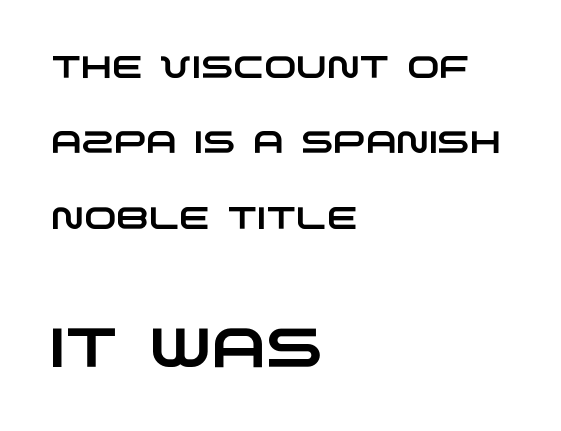
{"serif": "no", "width": "wide", "stroke_contrast": "low", "x_height": "large", "monospaced": "no", "underline": "no", "align": "left", "line_spacing": "loose", "line_spacing_ratio": 2.43, "letter_spacing": "normal", "letter_spacing_em": 0.0, "larger_block": "second", "size_ratio": 1.77, "glyph_px": 55}
